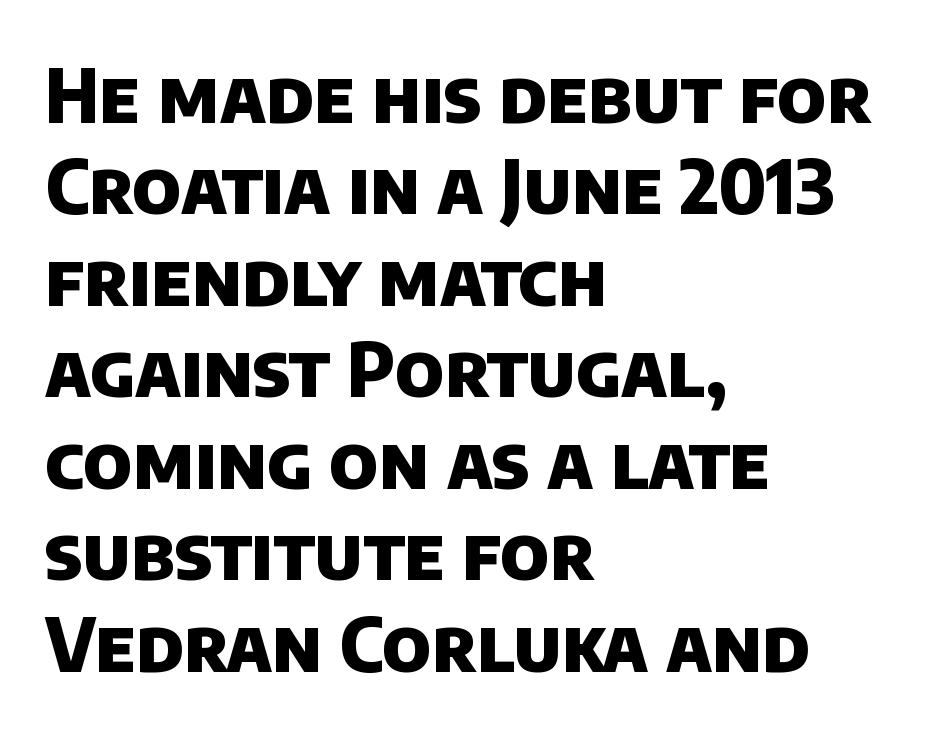
The image shows 75 px heavy sans-serif type; set left-aligned, line spacing 1.22x, normal letter spacing, not underlined; low stroke contrast and a large x-height.
